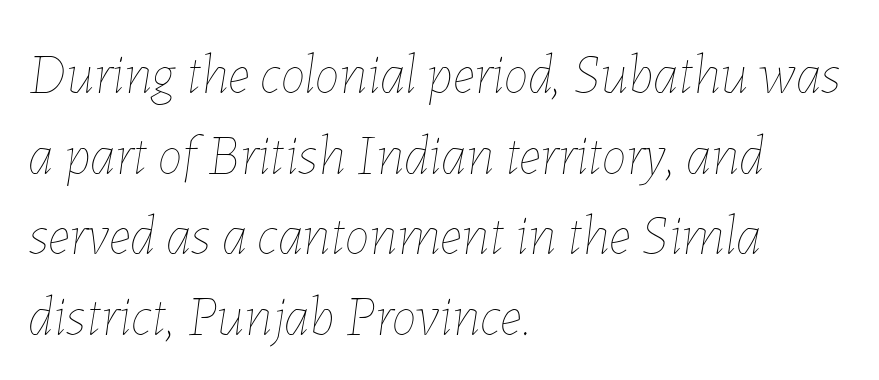
Line beginnings align vertically; line endings do not. Regarding leading, the lines here are spaced in the standard way. Just letters on the line, the space beneath them empty. This sample uses plain, unmodified letter spacing.
